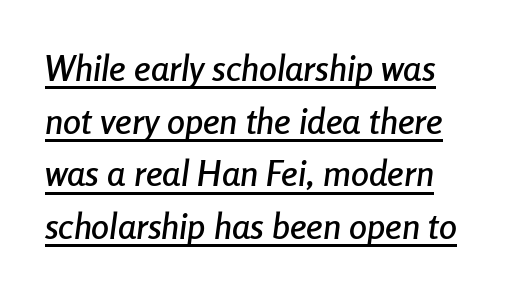
The image shows 36 px condensed type, italic (leaning right); set left-aligned, normal line spacing (1.46x), normal letter spacing, underlined; low stroke contrast and a medium x-height.
